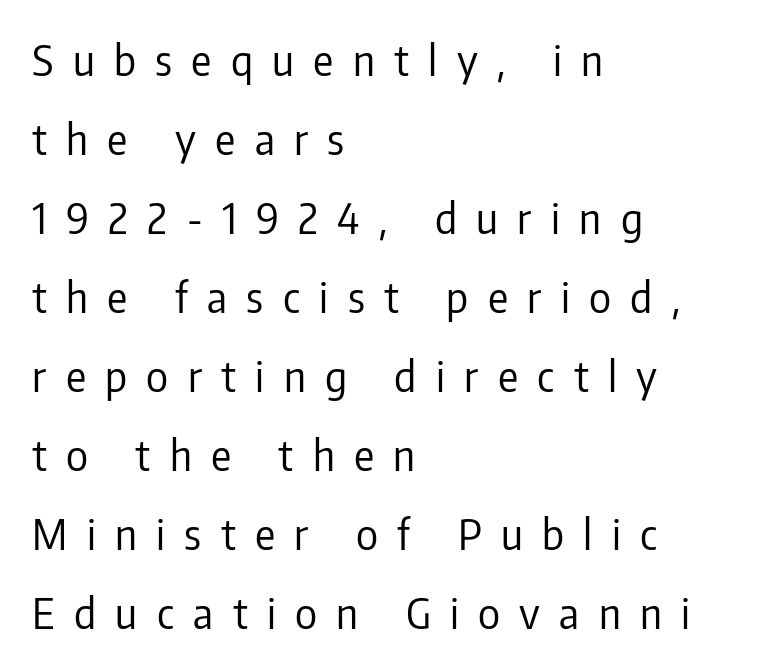
The image shows 42 px regular-weight, condensed sans-serif type, upright; set left-aligned, line spacing 1.88x, unusually wide letter spacing (+0.46 em), not underlined; low stroke contrast and a medium x-height.
